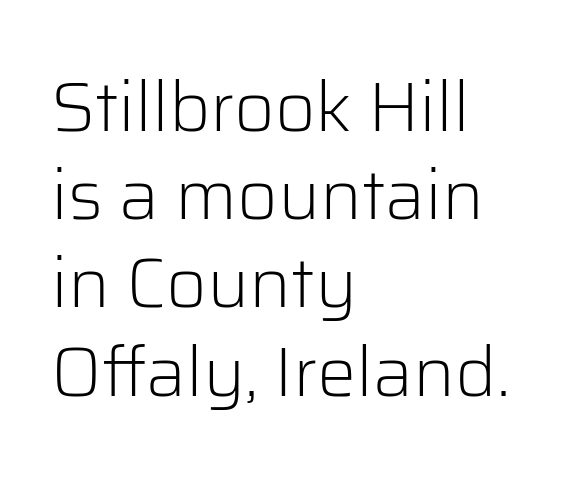
Q: Is the text bold? A: No.
Q: Is the text italic (slanted)? A: No, it is upright.
Q: Is the typeface a serif or a sans-serif typeface? A: Sans-serif.
Q: Is the text underlined? A: No.
Q: How is the paragraph aligned? A: Left-aligned.
Q: Is the spacing between letters normal or unusually wide? A: Normal.
Q: Is the spacing between lines tight, normal or loose? A: Normal.
Q: Width (condensed, normal, or wide)? A: Normal.
Q: Stroke contrast? A: Low.
Q: x-height? A: Medium.
Q: Monospaced? A: No.
